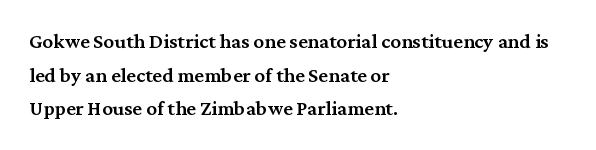
The image shows 21 px text type, upright; set left-aligned, normal line spacing (1.6x), normal letter spacing, not underlined.
